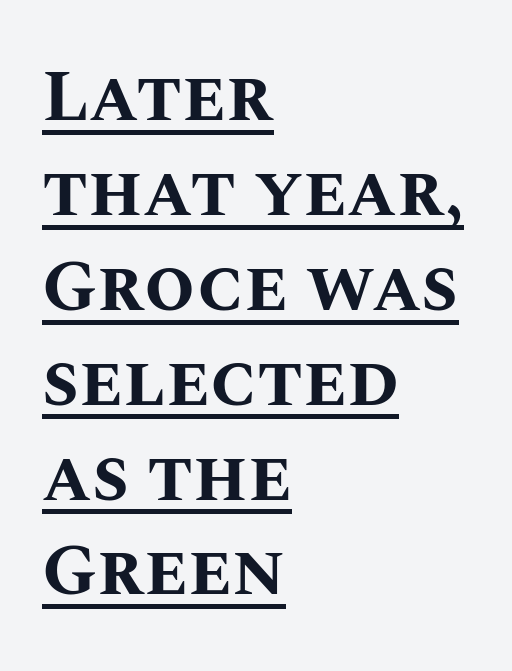
The image shows 73 px bold type, upright; set left-aligned, normal line spacing (1.3x), normal letter spacing, underlined; medium stroke contrast and a large x-height.
